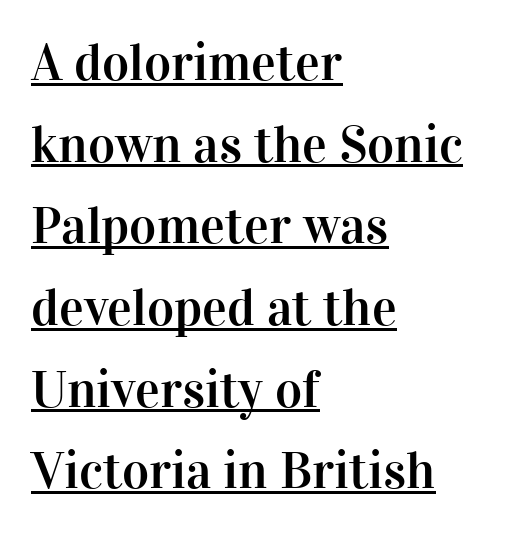
{"serif": "yes", "italic": "no", "width": "normal", "stroke_contrast": "high", "x_height": "medium", "monospaced": "no", "underline": "yes", "align": "left", "line_spacing": "normal", "line_spacing_ratio": 1.57, "letter_spacing": "normal", "letter_spacing_em": 0.0, "glyph_px": 52}
